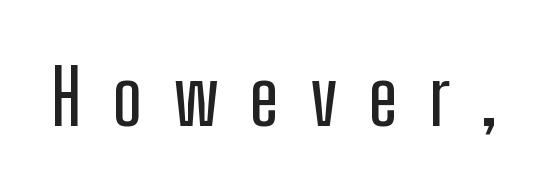
This sample uses a sans-serif face. You could only call the tracking loose — the letters float apart. Do the letters lean? They stand straight. The letters advance in unequal steps, a hallmark of proportional type. Words float on clear page, feet unadorned.
